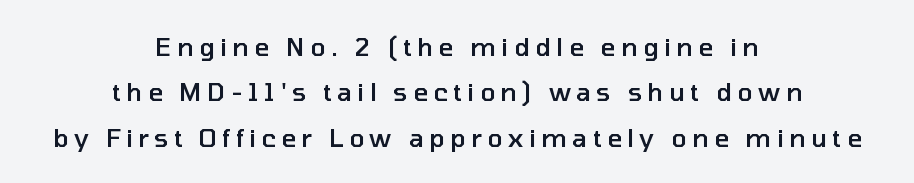
The image shows 25 px text type, upright; set centered, line spacing 1.82x, unusually wide letter spacing (+0.22 em), not underlined.
